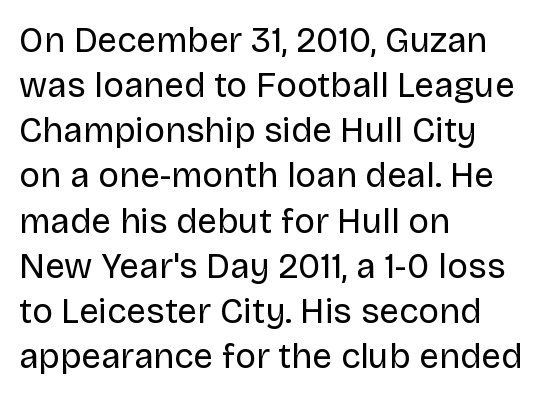
The strip under each line holds only bare page. The axis of the letterforms is exactly vertical. Varying glyph widths throughout — classic text-font behaviour. Does the copy run flush right? No — it runs flush left. Letterform terminals end flat and unadorned throughout the passage. The block of text has a typical density, with ordinary space between rows.
